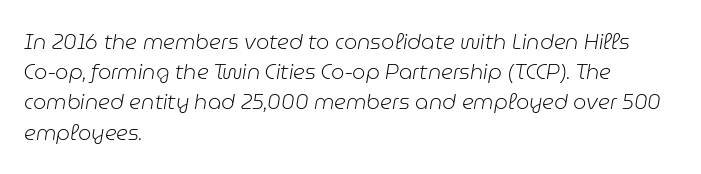
{"italic": "yes", "lean": "right", "slant_degrees": 9, "bold": "no", "underline": "no", "align": "left", "line_spacing": "normal", "line_spacing_ratio": 1.44, "letter_spacing": "normal", "letter_spacing_em": 0.0, "glyph_px": 21}
